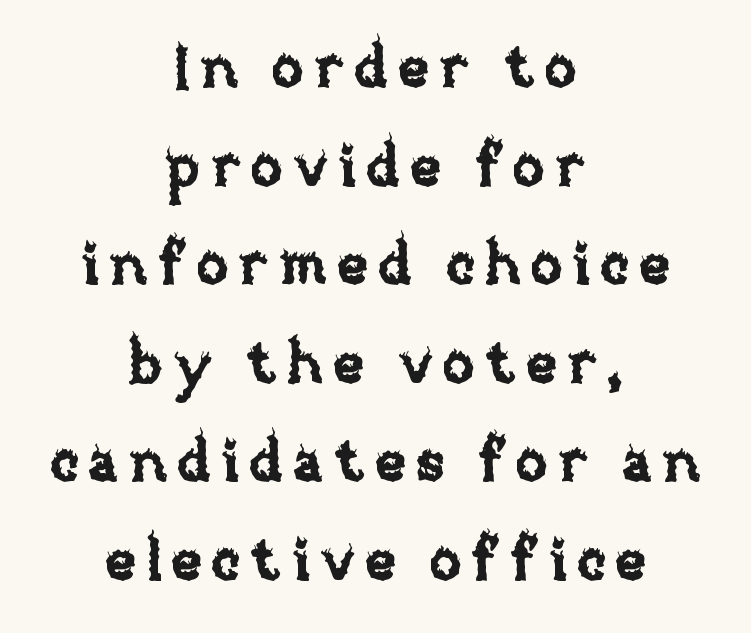
The image shows 58 px text type, upright; set centered, normal line spacing (1.7x), not underlined; low stroke contrast and a large x-height.
